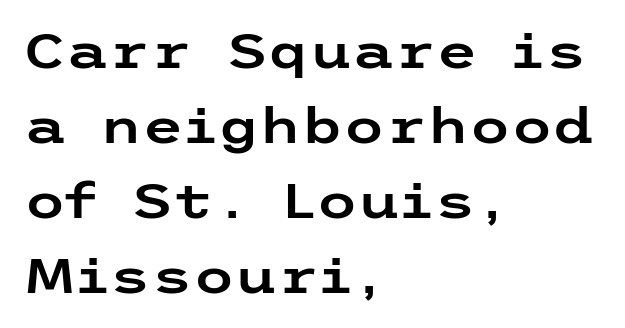
Q: Is the text italic (slanted)? A: No, it is upright.
Q: Is the typeface a serif or a sans-serif typeface? A: Sans-serif.
Q: Is the text underlined? A: No.
Q: How is the paragraph aligned? A: Left-aligned.
Q: Is the spacing between letters normal or unusually wide? A: Normal.
Q: Is the spacing between lines tight, normal or loose? A: Normal.
Q: Width (condensed, normal, or wide)? A: Wide.
Q: Stroke contrast? A: Low.
Q: x-height? A: Medium.
